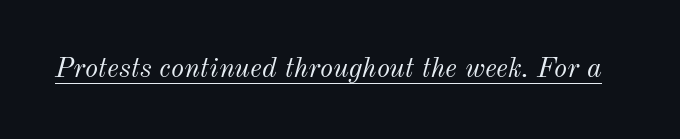
Designer's note — italics engaged. A typesetter would call this zero additional tracking. A typesetter would call this proportional, since set widths differ per character. A quiet, ordinary-to-light weight characterises the typeface.
